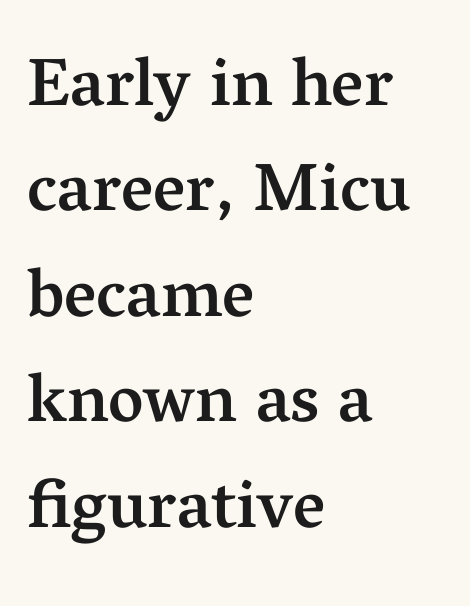
Q: Is the text bold? A: Semi-bold.
Q: Is the text italic (slanted)? A: No, it is upright.
Q: Is the typeface a serif or a sans-serif typeface? A: Serif.
Q: Is the text underlined? A: No.
Q: How is the paragraph aligned? A: Left-aligned.
Q: Is the spacing between letters normal or unusually wide? A: Normal.
Q: Is the spacing between lines tight, normal or loose? A: Normal.
Q: Width (condensed, normal, or wide)? A: Normal.
Q: Stroke contrast? A: Medium.
Q: x-height? A: Medium.
Q: Monospaced? A: No.
